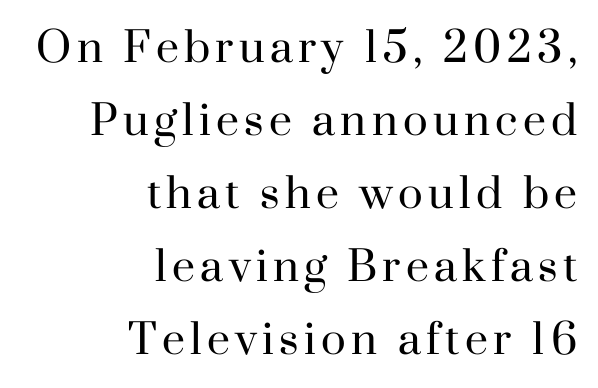
A typesetter would call this proportional, since set widths differ per character. The typesetter chose a ragged-left arrangement here. Bare-footed words on every line. Caption: face not bold, strokes unweighted. Serifs: yes, visible at the terminals of the letterforms. Posture: straight, roman, zero tilt.
